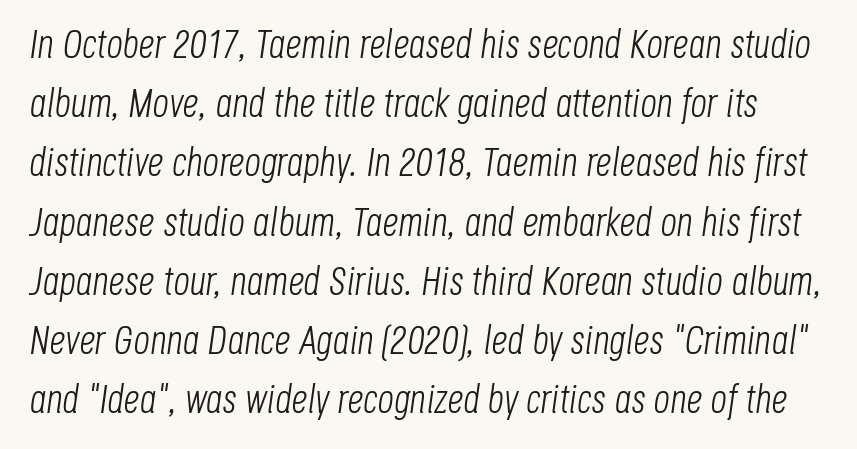
Nothing heavy about these letters — not bold at all. The text carries the slant typical of an italic or oblique font. The passage shown is typed in a proportional face where columns would drift. Letter spacing: default. Descender tails drop into unmarked territory. A normal amount of white space separates one row of letters from the next.
